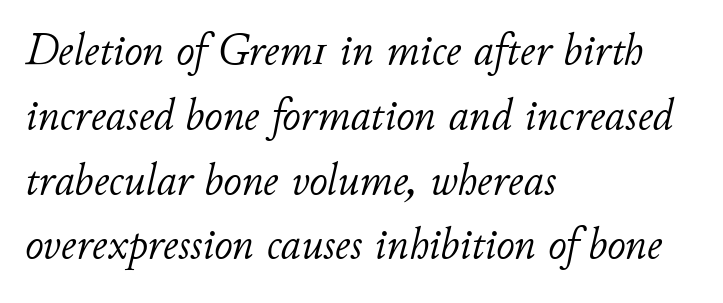
The letters look calm and open, with moderate or lighter stems. The passage shown stacks its lines at a standard gap. This sample is left-justified, so line endings fall wherever the words run out. The line texture is even and compact thanks to regular tracking.
